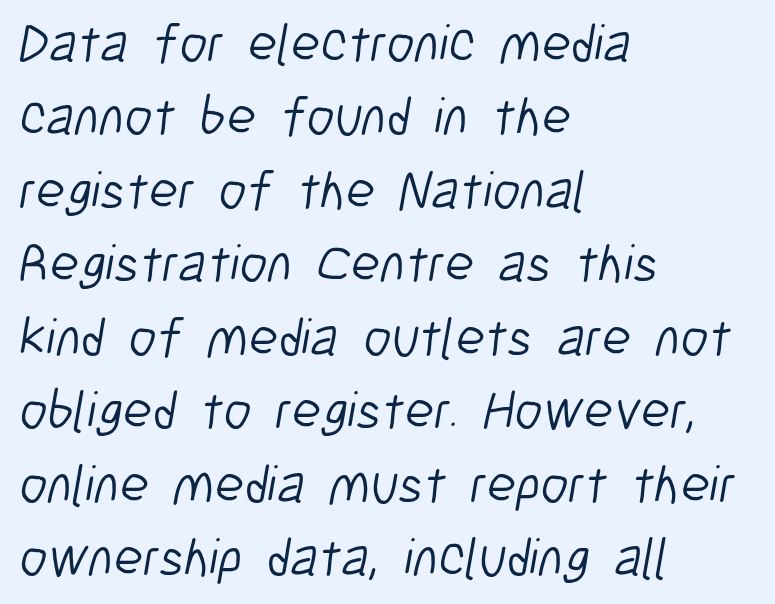
{"serif": "no", "bold": "no", "weight": "light", "width": "condensed", "stroke_contrast": "low", "x_height": "medium", "monospaced": "no", "underline": "no", "align": "left", "line_spacing": "normal", "line_spacing_ratio": 1.36, "letter_spacing": "normal", "letter_spacing_em": 0.0, "glyph_px": 54}
